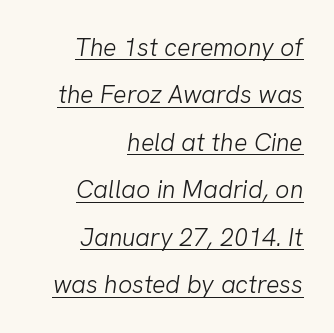
Q: Is the text bold? A: No.
Q: Is the text underlined? A: Yes.
Q: How is the paragraph aligned? A: Right-aligned.
Q: Is the spacing between letters normal or unusually wide? A: Normal.
Q: Is the spacing between lines tight, normal or loose? A: Loose.
